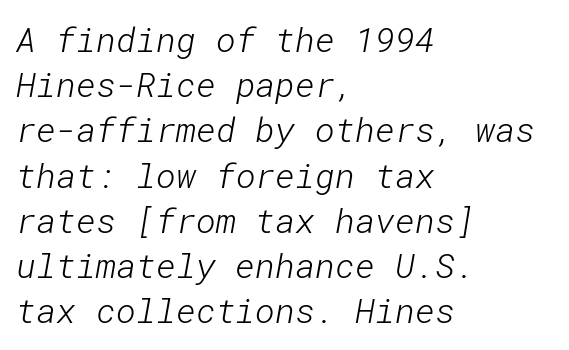
{"serif": "no", "bold": "no", "weight": "light", "width": "normal", "stroke_contrast": "low", "x_height": "medium", "underline": "no", "align": "left", "line_spacing": "normal", "line_spacing_ratio": 1.33, "letter_spacing": "normal", "letter_spacing_em": 0.0, "glyph_px": 34}
